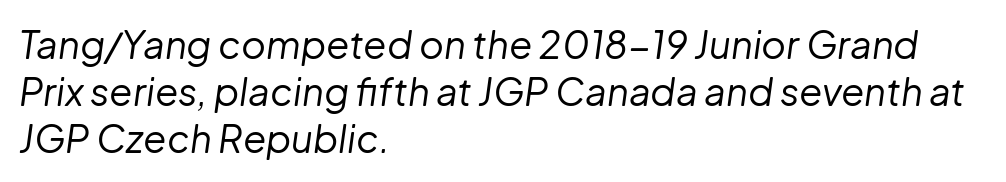
The image shows 38 px regular-weight type, italic (leaning right); set left-aligned, line spacing 1.24x, normal letter spacing, not underlined; low stroke contrast and a medium x-height.
